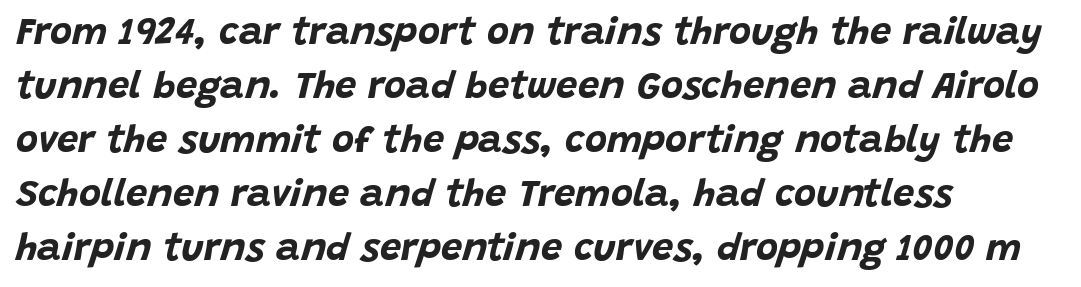
The image shows 38 px bold type, italic (leaning right); set left-aligned, normal line spacing (1.42x), normal letter spacing, not underlined; low stroke contrast and a large x-height.
